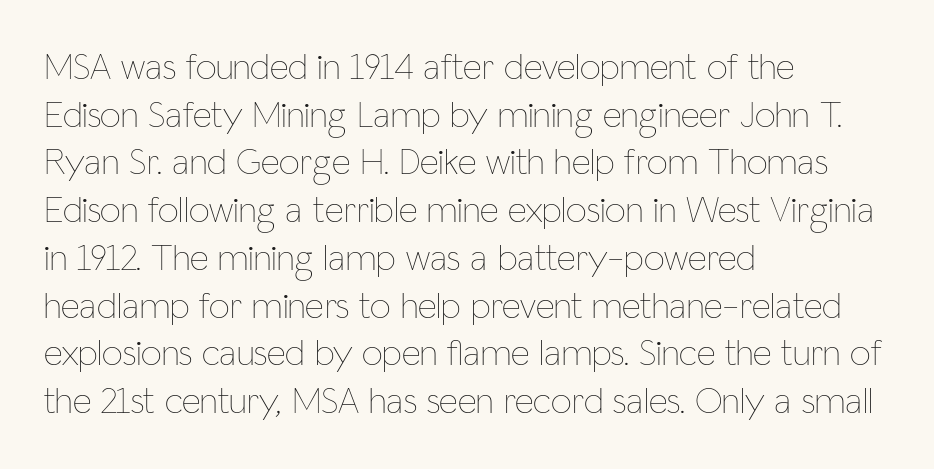
The image shows 37 px thin, condensed type, upright; set left-aligned, normal line spacing (1.29x), normal letter spacing, not underlined; low stroke contrast and a medium x-height.
